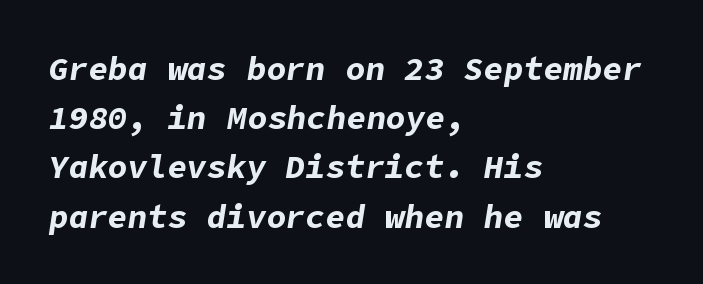
The image shows 33 px bold type, italic (leaning right); set left-aligned, normal line spacing (1.49x), normal letter spacing, not underlined; low stroke contrast and a medium x-height.
